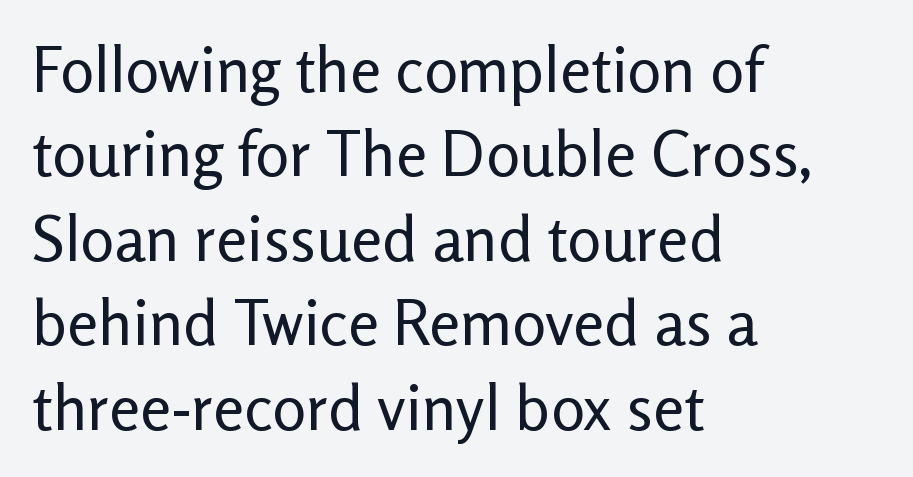
{"serif": "no", "italic": "no", "bold": "no", "weight": "regular", "width": "normal", "stroke_contrast": "low", "x_height": "medium", "monospaced": "no", "underline": "no", "align": "left", "line_spacing": "normal", "line_spacing_ratio": 1.34, "letter_spacing": "normal", "letter_spacing_em": 0.0, "glyph_px": 63}
